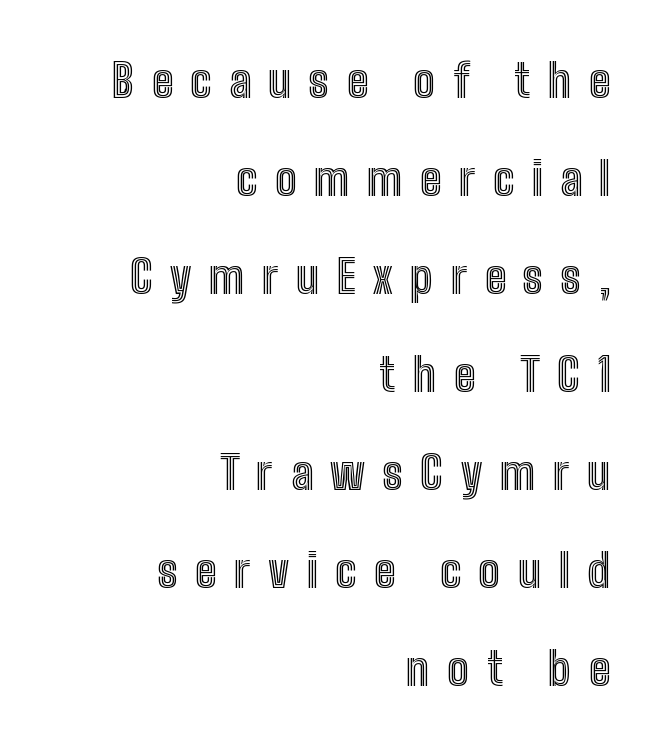
{"italic": "no", "width": "condensed", "x_height": "medium", "monospaced": "no", "underline": "no", "align": "right", "line_spacing": "loose", "line_spacing_ratio": 2.13, "letter_spacing": "wide", "letter_spacing_em": 0.38, "glyph_px": 46}
